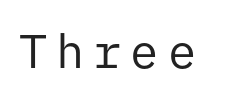
The image shows 47 px regular-weight sans-serif type, upright, monospaced; set not underlined; low stroke contrast and a medium x-height.
